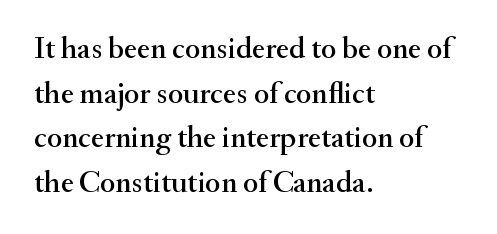
{"serif": "yes", "italic": "no", "width": "normal", "stroke_contrast": "medium", "x_height": "small", "monospaced": "no", "underline": "no", "align": "left", "line_spacing": "normal", "line_spacing_ratio": 1.44, "letter_spacing": "normal", "letter_spacing_em": 0.0, "glyph_px": 31}
